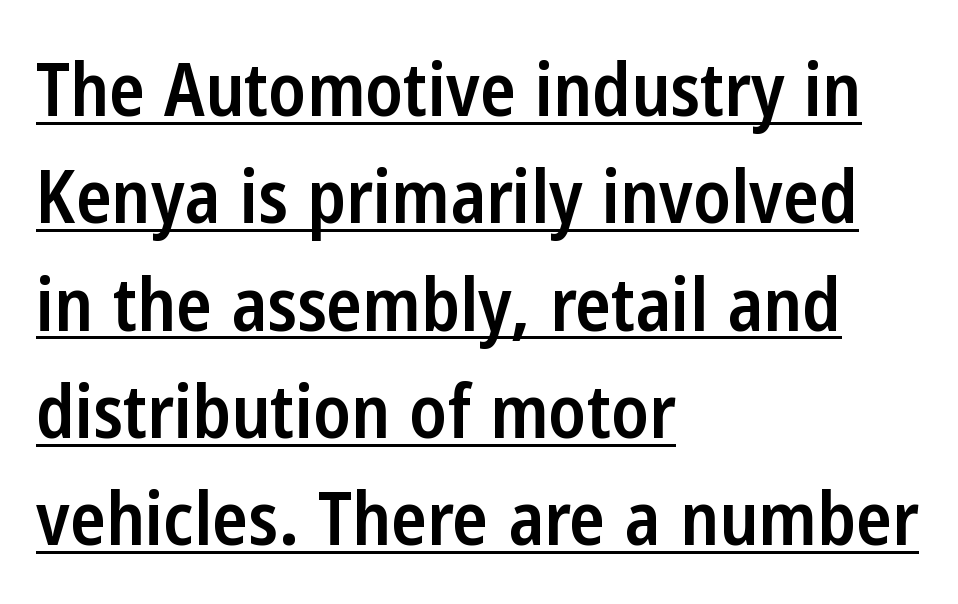
The image shows 74 px semibold, condensed sans-serif type, upright; set left-aligned, normal line spacing (1.45x), normal letter spacing, underlined; low stroke contrast and a medium x-height.
